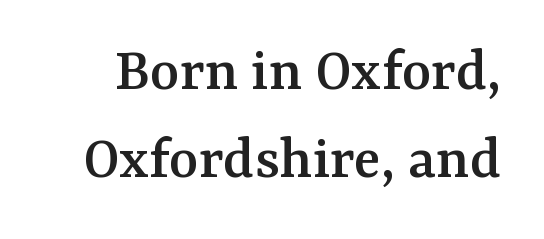
The passage shown is typed in a proportional face where columns would drift. Does the leading feel generous? No, just average. Little horizontal feet cap the strokes, marking this as serif type. Beneath every word, the page is bare.
